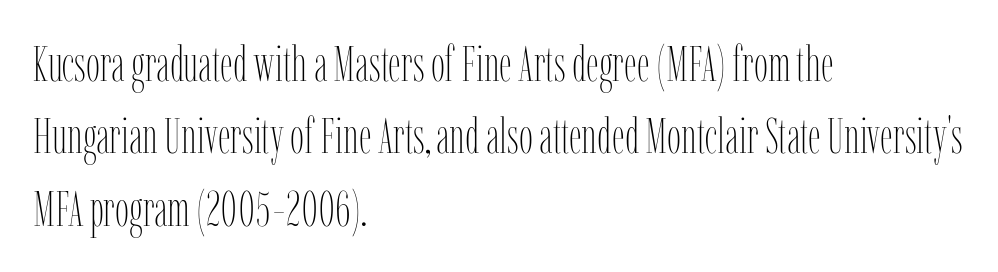
Q: Is the text bold? A: No.
Q: Is the text italic (slanted)? A: No, it is upright.
Q: Is the text underlined? A: No.
Q: How is the paragraph aligned? A: Left-aligned.
Q: Is the spacing between letters normal or unusually wide? A: Normal.
Q: Is the spacing between lines tight, normal or loose? A: Normal.
Q: Width (condensed, normal, or wide)? A: Condensed.
Q: Stroke contrast? A: Low.
Q: x-height? A: Medium.
Q: Monospaced? A: No.
